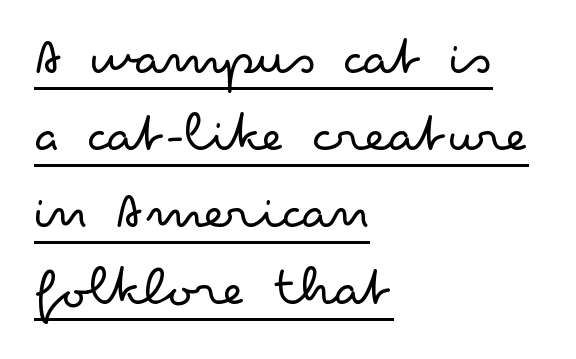
The passage shown is typed in a proportional face where columns would drift. Somebody hit Ctrl+U on this one — the words are underlined. The letterforms sit shoulder to shoulder at normal distance. A light-to-regular cut is what we see here.
